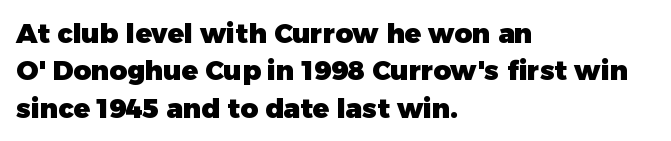
The image shows 27 px bold type, upright; set left-aligned, normal line spacing (1.38x), normal letter spacing, not underlined.
